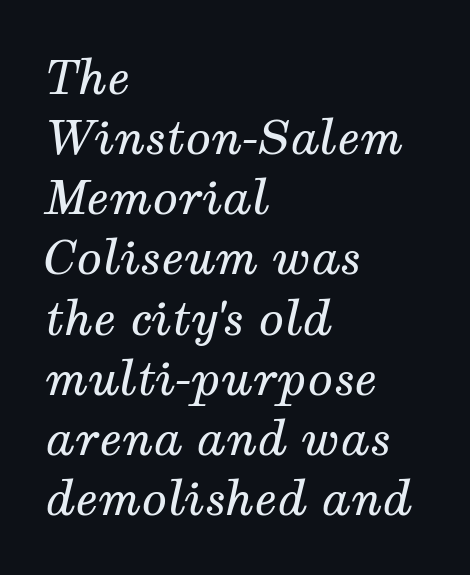
Does the lettering tilt? It does — this is italic. The passage shown is typed in a proportional face where columns would drift. Serif or sans? Serif — the stroke terminals have little feet. Heaviness? Minimal to ordinary, like unemphasized prose. The rendering keeps characters at their native spacing. If you measured baseline to baseline, you'd find a middling distance.
